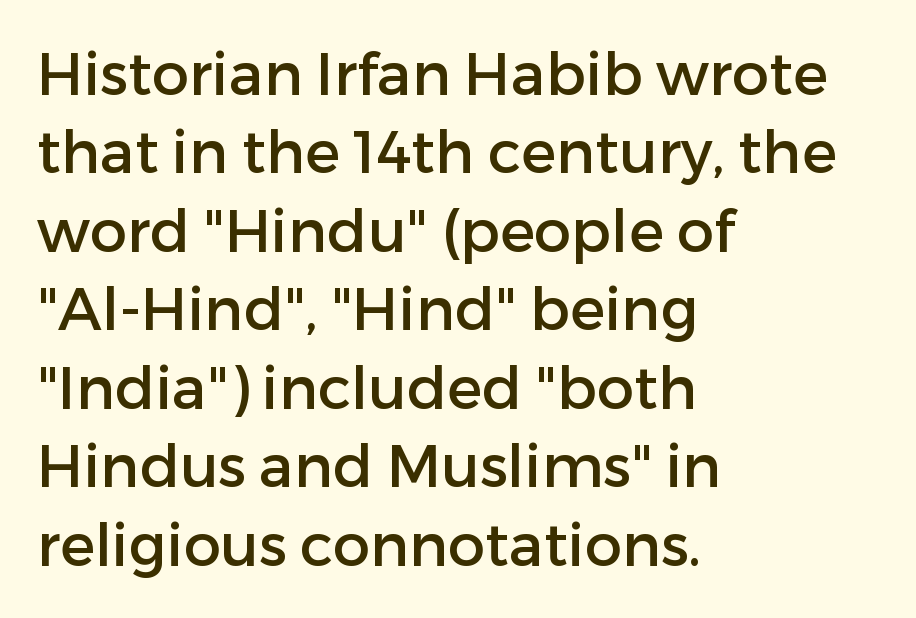
The image shows 59 px sans-serif type, upright; set left-aligned, normal line spacing (1.33x), normal letter spacing, not underlined; low stroke contrast and a medium x-height.
